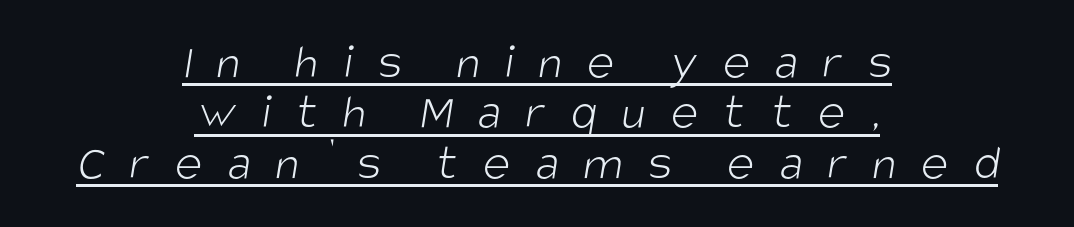
{"serif": "no", "bold": "no", "weight": "light", "width": "condensed", "stroke_contrast": "low", "x_height": "large", "monospaced": "no", "underline": "yes", "align": "center", "line_spacing": "tight", "line_spacing_ratio": 0.99, "letter_spacing": "wide", "letter_spacing_em": 0.49, "glyph_px": 51}
